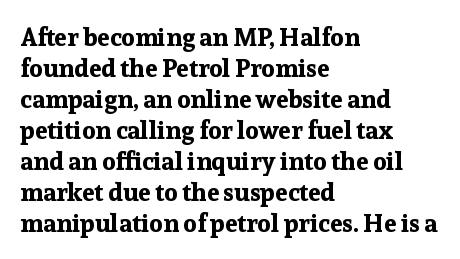
The image shows 25 px bold type, upright; set left-aligned, line spacing 1.24x, normal letter spacing, not underlined.
